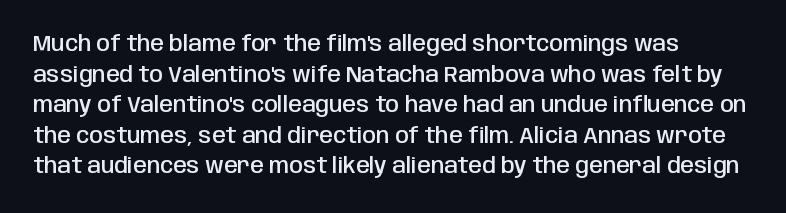
Q: Is the text bold? A: Semi-bold.
Q: Is the text italic (slanted)? A: No, it is upright.
Q: Is the text underlined? A: No.
Q: How is the paragraph aligned? A: Left-aligned.
Q: Is the spacing between letters normal or unusually wide? A: Normal.
Q: Is the spacing between lines tight, normal or loose? A: Normal.
